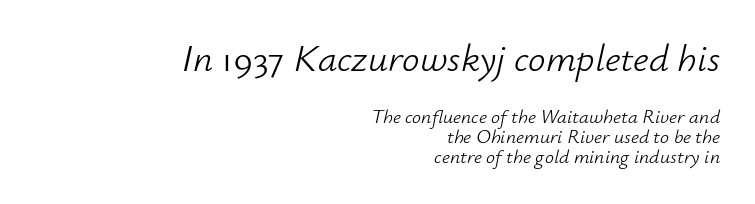
The image shows 39 px light type, italic (leaning right); set right-aligned, tight line spacing (0.98x), normal letter spacing, not underlined; the first (top) block is 1.95x larger; low stroke contrast and a small x-height.
